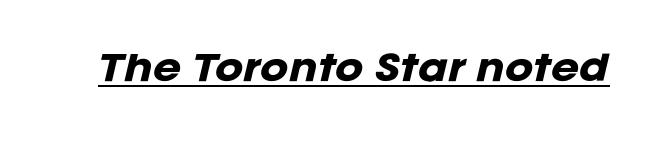
Here the designer chose a conventional face with non-uniform glyph widths. Emphasis by weight is at full strength: bold. Check the space under the baseline: a stroke is drawn there. The axis of the letterforms is tilted away from vertical. In terms of letterspacing, this is plain default setting.
